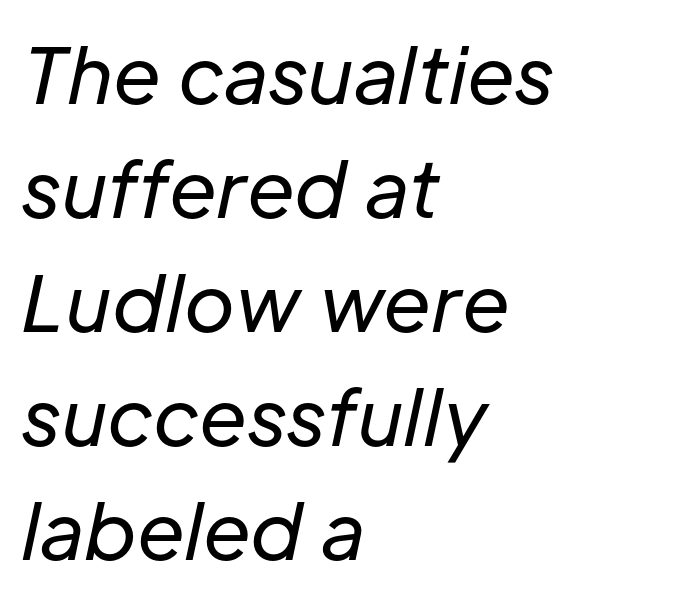
{"italic": "yes", "lean": "right", "slant_degrees": 12, "bold": "no", "weight": "regular", "width": "normal", "stroke_contrast": "low", "x_height": "medium", "monospaced": "no", "underline": "no", "align": "left", "line_spacing": "normal", "line_spacing_ratio": 1.48, "letter_spacing": "normal", "letter_spacing_em": 0.0, "glyph_px": 77}
